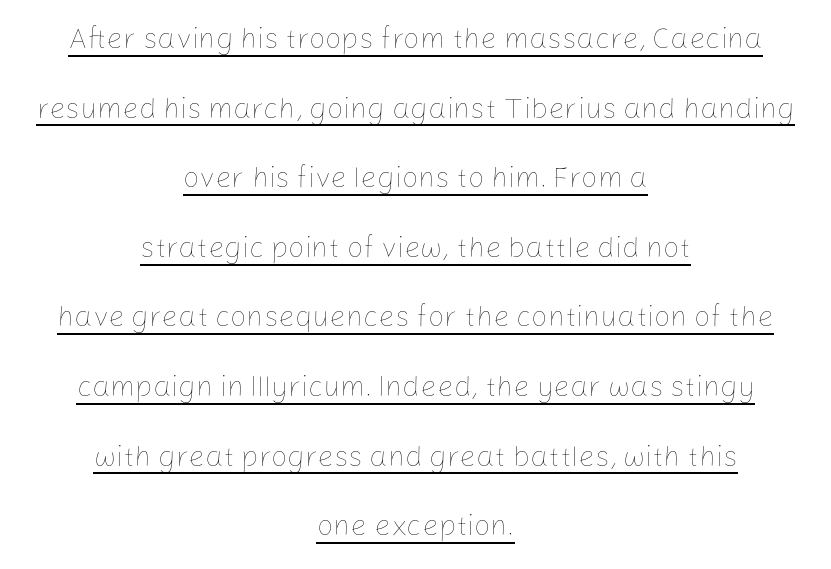
The image shows 29 px thin type, upright; set centered, loose line spacing (2.4x), normal letter spacing, underlined; low stroke contrast and a medium x-height.
